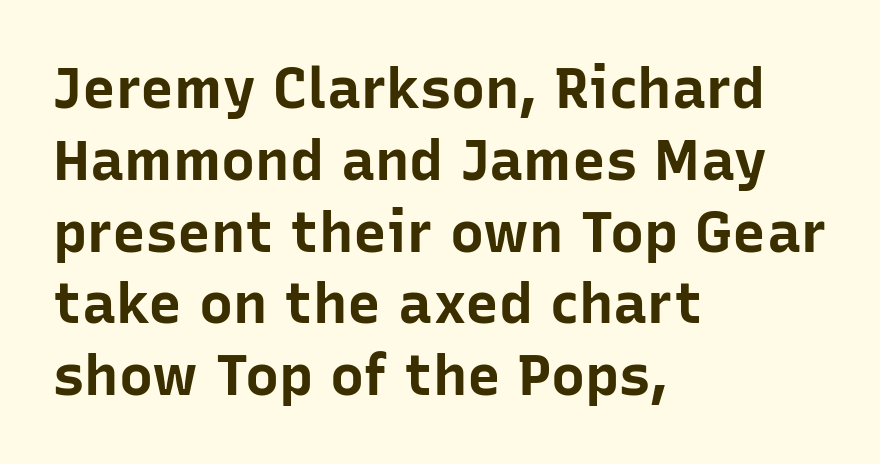
The image shows 57 px bold sans-serif type, upright; set left-aligned, normal line spacing (1.26x), normal letter spacing, not underlined; low stroke contrast and a medium x-height.
